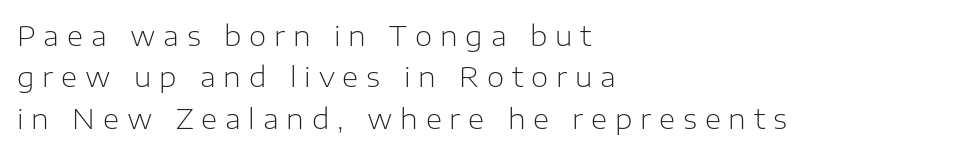
The image shows 28 px light sans-serif type, upright; set left-aligned, normal line spacing (1.48x), unusually wide letter spacing (+0.28 em), not underlined; low stroke contrast and a medium x-height.
